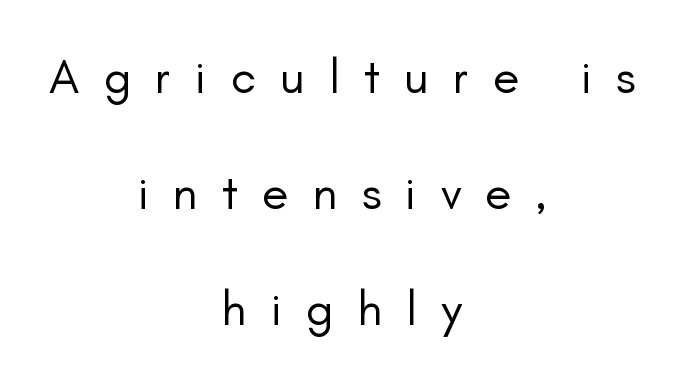
{"serif": "no", "italic": "no", "bold": "no", "weight": "regular", "width": "normal", "stroke_contrast": "low", "x_height": "small", "monospaced": "no", "underline": "no", "align": "center", "line_spacing": "loose", "line_spacing_ratio": 2.37, "letter_spacing": "wide", "letter_spacing_em": 0.49, "glyph_px": 49}
